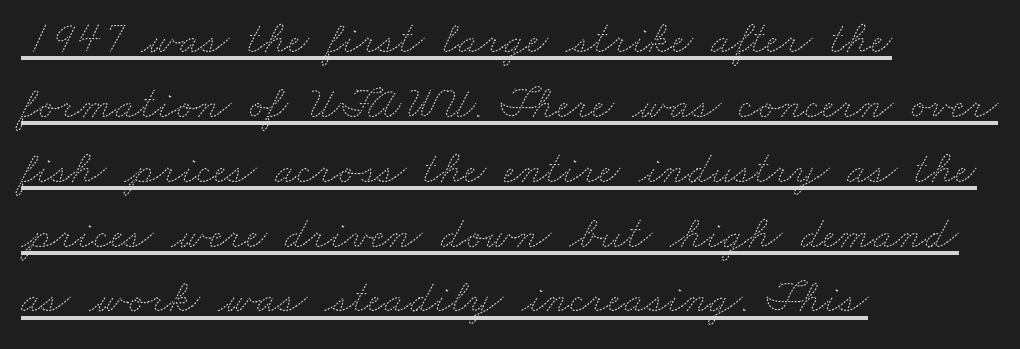
The image shows 46 px thin, wide type; set left-aligned, normal line spacing (1.41x), normal letter spacing, underlined; medium stroke contrast and a small x-height.
